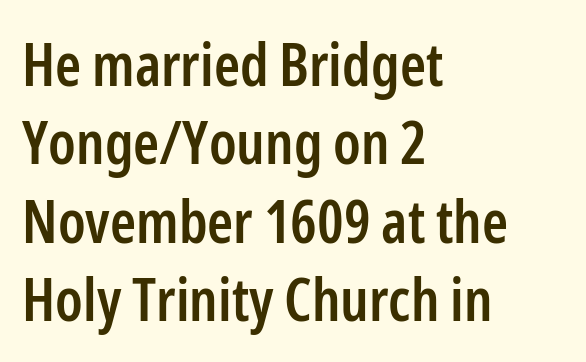
Font category for this specimen: sans-serif. Has an underline been added? It has not. Leftover space on each line is placed entirely after the last word. There is no visible air inserted between adjacent glyphs.
